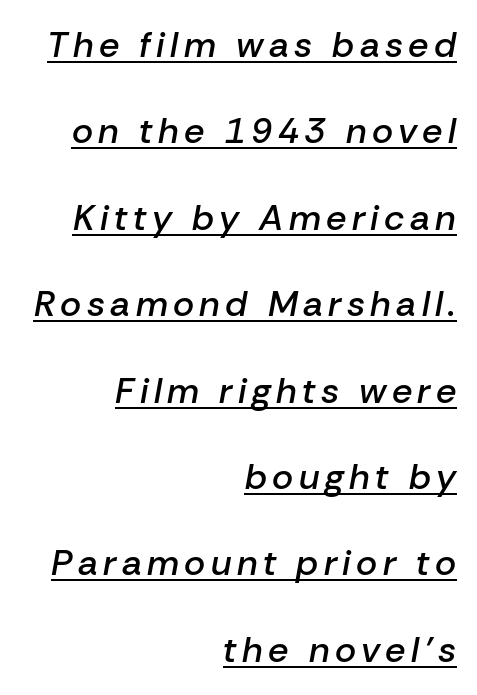
Interline gaps are noticeably wide in this sample. Weight: semibold (demi). Does the lettering tilt? It does — this is italic. Here the designer chose a conventional face with non-uniform glyph widths. Every row of glyphs terminates at an identical x-position on the right. Glance below the letters and you will spot a drawn line.
